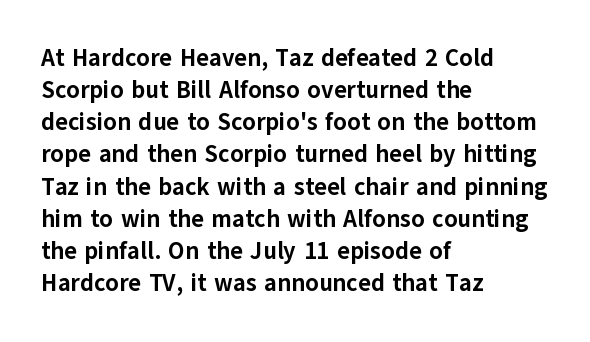
{"italic": "no", "bold": "yes", "underline": "no", "align": "left", "line_spacing": "normal", "line_spacing_ratio": 1.34, "letter_spacing": "normal", "letter_spacing_em": 0.0, "glyph_px": 24}
